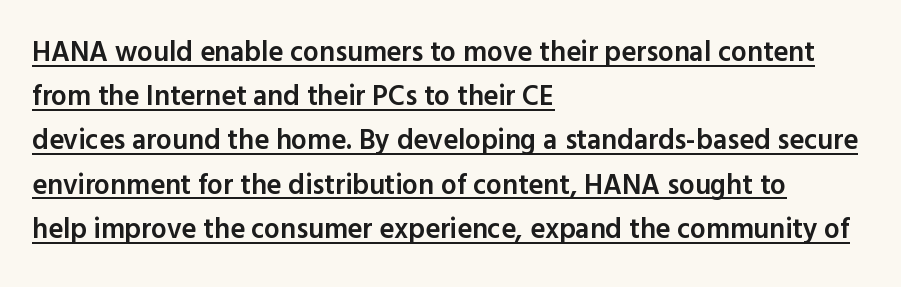
The image shows 28 px semibold sans-serif type, upright; set left-aligned, normal line spacing (1.58x), normal letter spacing, underlined; a medium x-height.
